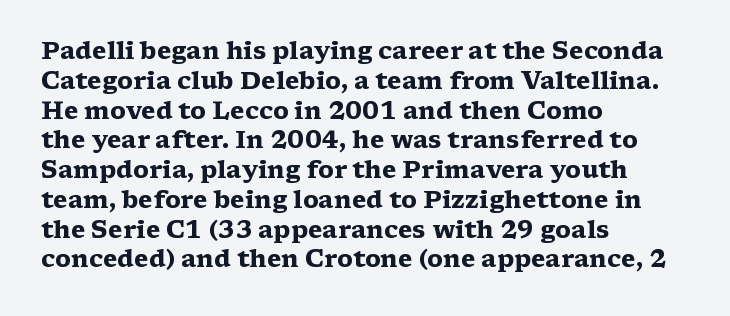
Q: Is the text bold? A: Yes.
Q: Is the text italic (slanted)? A: No, it is upright.
Q: Is the text underlined? A: No.
Q: How is the paragraph aligned? A: Left-aligned.
Q: Is the spacing between letters normal or unusually wide? A: Normal.
